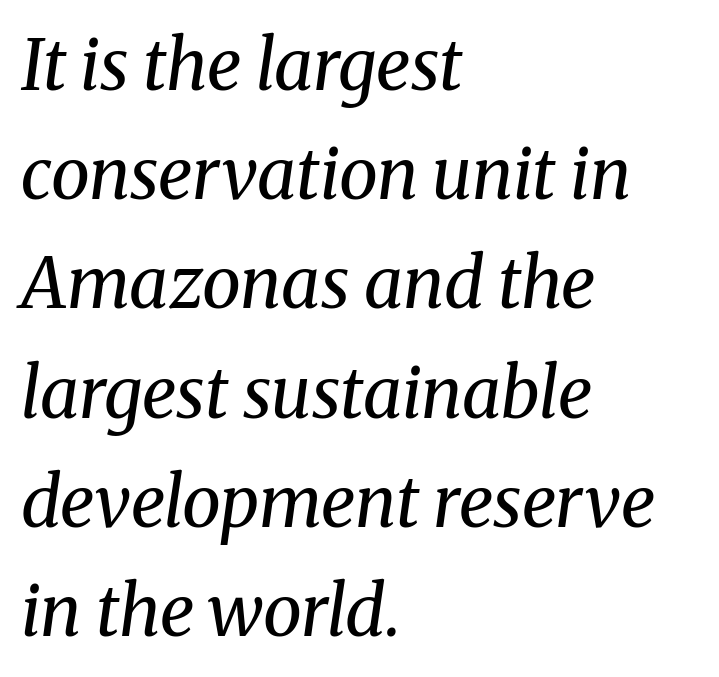
{"serif": "yes", "italic": "yes", "lean": "right", "slant_degrees": 8, "bold": "no", "weight": "regular", "width": "normal", "stroke_contrast": "medium", "x_height": "medium", "monospaced": "no", "underline": "no", "align": "left", "line_spacing": "normal", "line_spacing_ratio": 1.56, "letter_spacing": "normal", "letter_spacing_em": 0.0, "glyph_px": 70}
